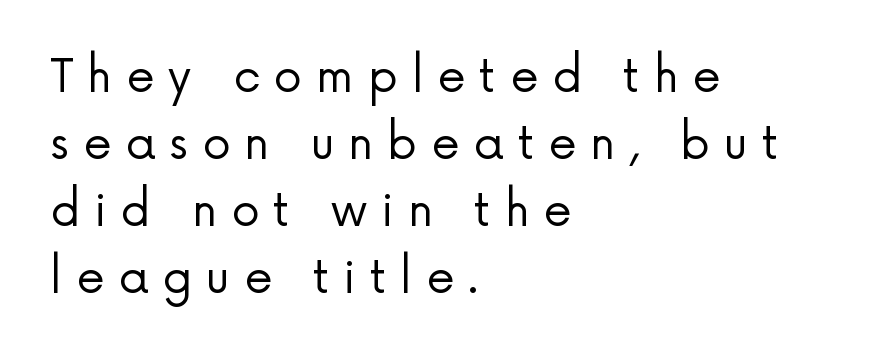
The image shows 45 px regular-weight sans-serif type, upright; set left-aligned, normal line spacing (1.49x), unusually wide letter spacing (+0.31 em), not underlined; low stroke contrast and a medium x-height.
